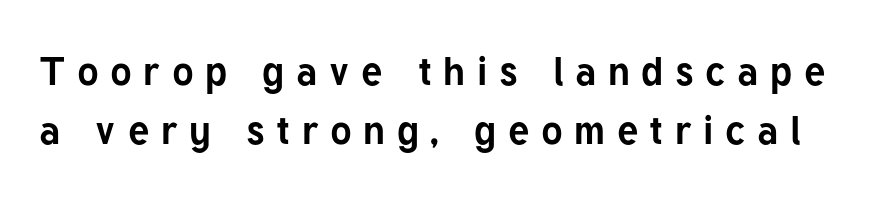
These lines were composed using upright roman letters. The characters look thick and weighty, a clear bold. Spacing verdict: proportional, widths tailored to each character. The block of text has a typical density, with ordinary space between rows. Look at the bottom of the vertical strokes: they stop flat, with no serifs. Tracking here is generous; glyphs stand well apart from one another.
